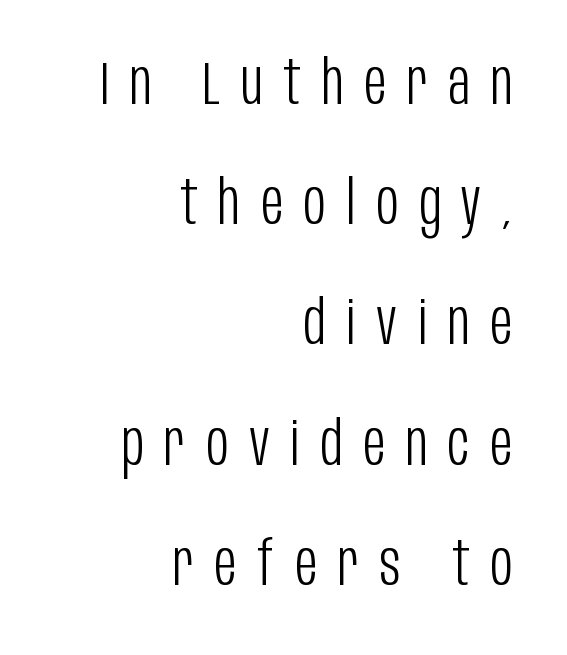
{"serif": "no", "italic": "no", "bold": "no", "weight": "light", "width": "condensed", "stroke_contrast": "low", "x_height": "large", "monospaced": "no", "underline": "no", "align": "right", "line_spacing": "loose", "line_spacing_ratio": 1.97, "letter_spacing": "wide", "letter_spacing_em": 0.34, "glyph_px": 61}
